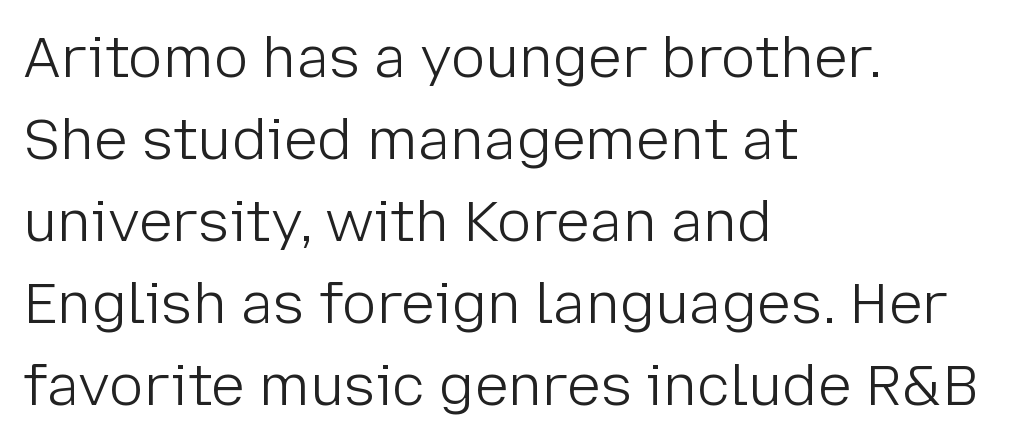
The image shows 57 px light sans-serif type, upright; set left-aligned, normal line spacing (1.44x), normal letter spacing, not underlined; low stroke contrast and a medium x-height.
